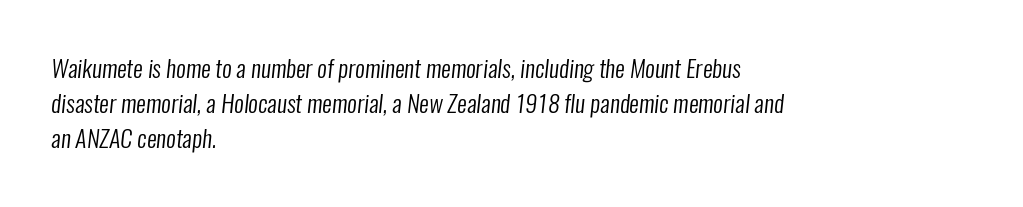
The image shows 24 px text type; set left-aligned, normal line spacing (1.46x), normal letter spacing, not underlined.
